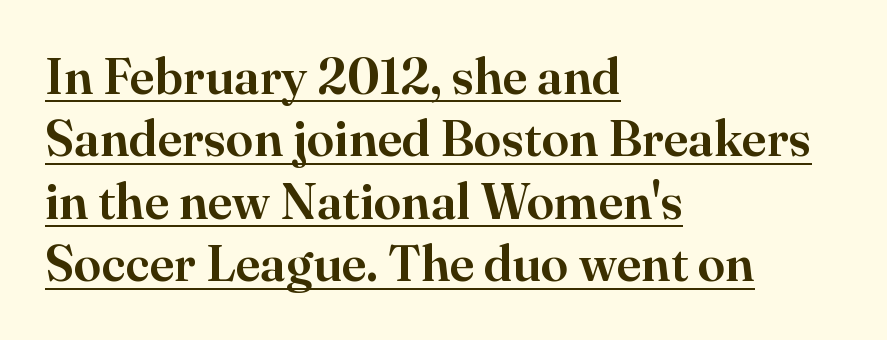
Q: Is the text italic (slanted)? A: No, it is upright.
Q: Is the typeface a serif or a sans-serif typeface? A: Serif.
Q: Is the text underlined? A: Yes.
Q: How is the paragraph aligned? A: Left-aligned.
Q: Is the spacing between letters normal or unusually wide? A: Normal.
Q: Is the spacing between lines tight, normal or loose? A: Normal.
Q: Width (condensed, normal, or wide)? A: Normal.
Q: Stroke contrast? A: High.
Q: x-height? A: Small.
Q: Monospaced? A: No.
